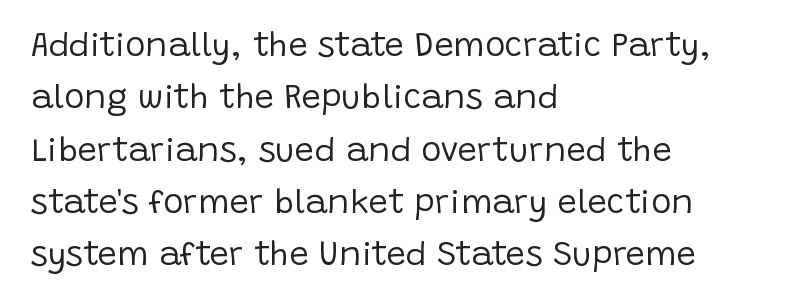
Regarding leading, the lines here are spaced in the standard way. No letter is thick-stroked: the sample isn't bold. Note the varied advance widths — an 'i' is clearly narrower than an 'm'. Tall strokes in this sample are plumb rather than angled. Letterform terminals end flat and unadorned throughout the passage. No word sits above an underline.
